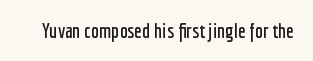
These lines keep a tight, regular rhythm from letter to letter. Unmarked baselines from the first word to the last. Italic: no, the glyphs are upright roman.
